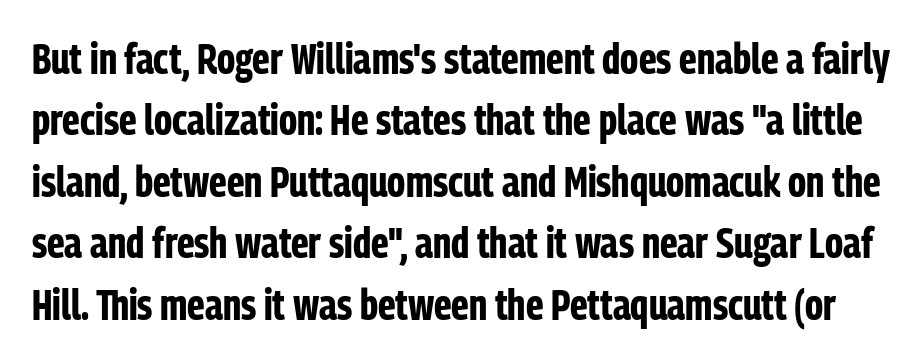
Q: Is the text bold? A: Yes.
Q: Is the text italic (slanted)? A: No, it is upright.
Q: Is the typeface a serif or a sans-serif typeface? A: Sans-serif.
Q: Is the text underlined? A: No.
Q: Is the spacing between letters normal or unusually wide? A: Normal.
Q: Is the spacing between lines tight, normal or loose? A: Normal.
Q: Width (condensed, normal, or wide)? A: Condensed.
Q: Stroke contrast? A: Low.
Q: x-height? A: Medium.
Q: Monospaced? A: No.
